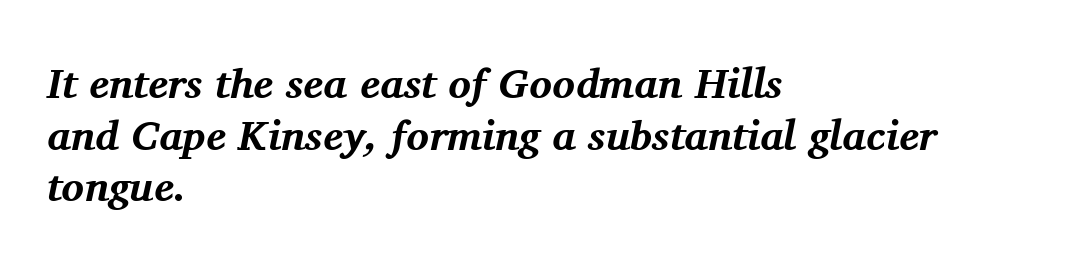
Q: Is the text bold? A: Yes.
Q: Is the text italic (slanted)? A: Yes, it leans right by about 11 degrees.
Q: Is the typeface a serif or a sans-serif typeface? A: Serif.
Q: Is the text underlined? A: No.
Q: How is the paragraph aligned? A: Left-aligned.
Q: Is the spacing between letters normal or unusually wide? A: Normal.
Q: Width (condensed, normal, or wide)? A: Normal.
Q: Stroke contrast? A: Medium.
Q: x-height? A: Medium.
Q: Monospaced? A: No.
